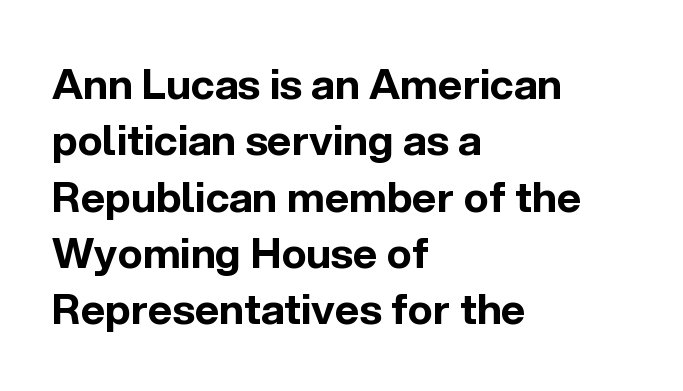
The image shows 42 px bold sans-serif type, upright; set left-aligned, normal line spacing (1.34x), normal letter spacing, not underlined; a medium x-height.
